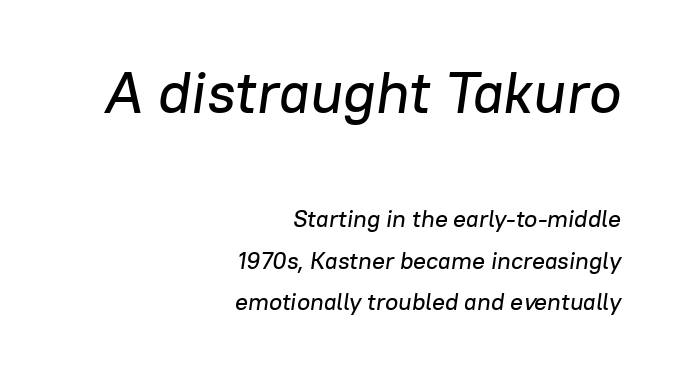
Q: Is the text italic (slanted)? A: Yes, it leans right by about 8 degrees.
Q: Is the text underlined? A: No.
Q: How is the paragraph aligned? A: Right-aligned.
Q: Is the spacing between letters normal or unusually wide? A: Normal.
Q: Which block of text is set in a larger size, the first (top) or the second (bottom)? A: The first (top) one.
Q: Width (condensed, normal, or wide)? A: Normal.
Q: Stroke contrast? A: Low.
Q: x-height? A: Medium.
Q: Monospaced? A: No.
